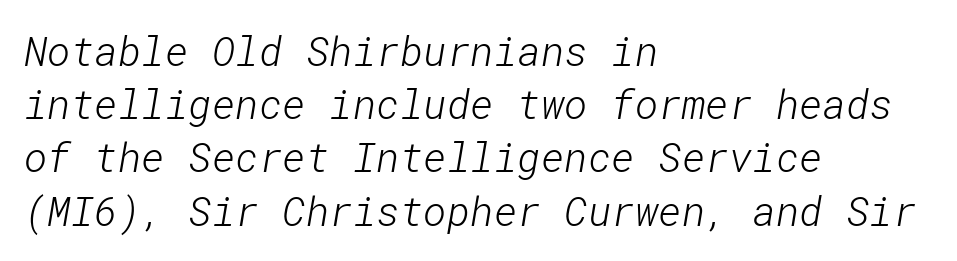
The leading is moderate, giving the passage an even texture. The letters sit at their default tracking, neither squeezed nor spread. Letters rest on an invisible, unmarked baseline. Line starts are locked; line ends wander. The characters display no serif detailing; their extremities are plain. These glyphs show unthickened strokes, regular width or finer.
